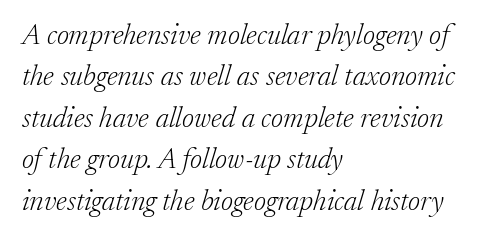
The image shows 29 px light serif type, italic (leaning right); set left-aligned, normal line spacing (1.43x), normal letter spacing, not underlined; low stroke contrast and a medium x-height.
